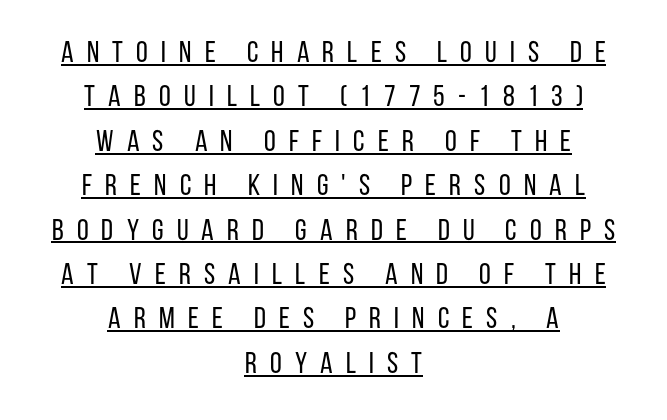
Q: Is the text bold? A: No.
Q: Is the text italic (slanted)? A: No, it is upright.
Q: Is the typeface a serif or a sans-serif typeface? A: Sans-serif.
Q: Is the text underlined? A: Yes.
Q: How is the paragraph aligned? A: Centered.
Q: Is the spacing between letters normal or unusually wide? A: Unusually wide.
Q: Is the spacing between lines tight, normal or loose? A: Normal.
Q: Width (condensed, normal, or wide)? A: Condensed.
Q: Stroke contrast? A: Low.
Q: x-height? A: Large.
Q: Monospaced? A: No.
